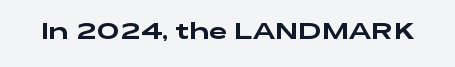
{"italic": "no", "underline": "no", "letter_spacing": "normal", "letter_spacing_em": 0.0, "glyph_px": 23}
